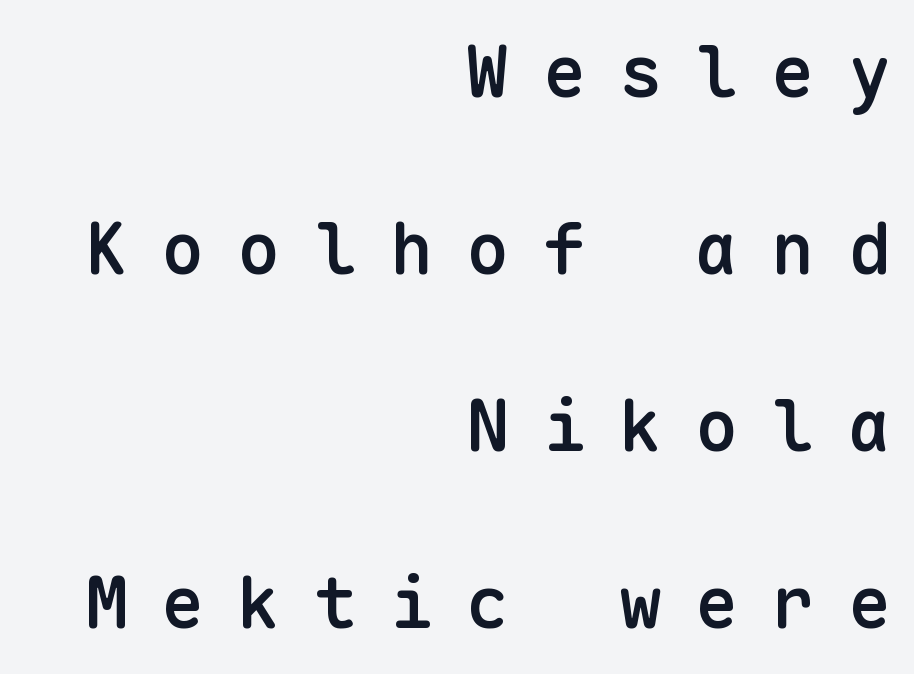
Q: Is the text bold? A: Semi-bold.
Q: Is the text italic (slanted)? A: No, it is upright.
Q: Is the typeface a serif or a sans-serif typeface? A: Sans-serif.
Q: Is the text underlined? A: No.
Q: How is the paragraph aligned? A: Right-aligned.
Q: Is the spacing between letters normal or unusually wide? A: Unusually wide.
Q: Is the spacing between lines tight, normal or loose? A: Loose.
Q: Width (condensed, normal, or wide)? A: Normal.
Q: Stroke contrast? A: Low.
Q: x-height? A: Medium.
Q: Monospaced? A: Yes.
